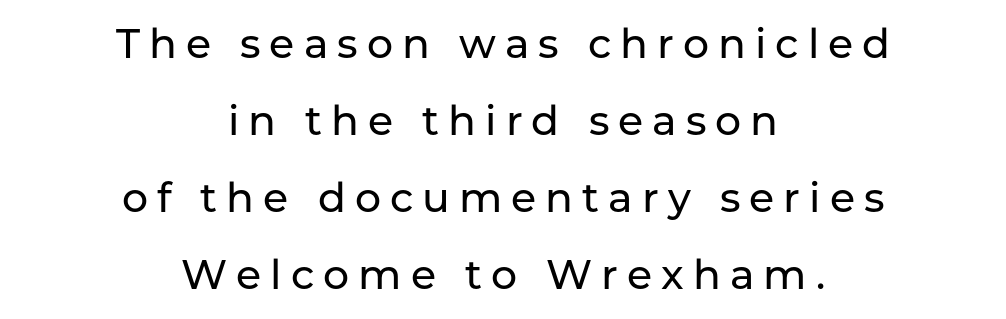
Check where the strokes stop: nothing finishes them off — pure sans. The rag falls on both sides of this text block equally. Lines of text with bare space underneath. Character widths vary here, with narrow letters taking less room than wide ones. Compared with typical body copy, the letter spacing here is much looser.
